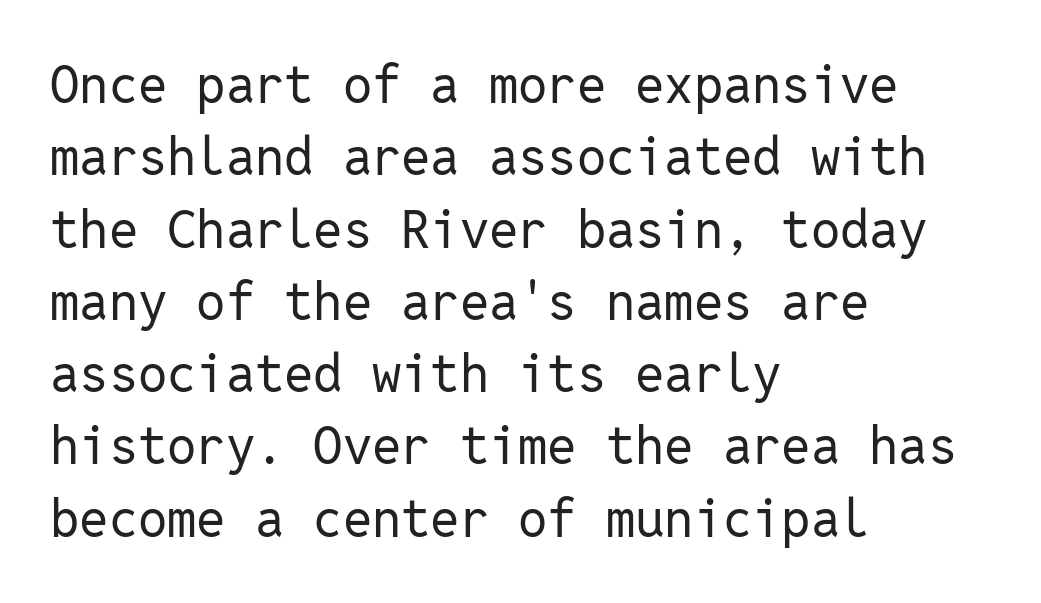
Q: Is the text bold? A: No.
Q: Is the text italic (slanted)? A: No, it is upright.
Q: Is the typeface a serif or a sans-serif typeface? A: Sans-serif.
Q: Is the text underlined? A: No.
Q: How is the paragraph aligned? A: Left-aligned.
Q: Is the spacing between letters normal or unusually wide? A: Normal.
Q: Is the spacing between lines tight, normal or loose? A: Normal.
Q: Width (condensed, normal, or wide)? A: Normal.
Q: Stroke contrast? A: Low.
Q: x-height? A: Medium.
Q: Monospaced? A: Yes.
